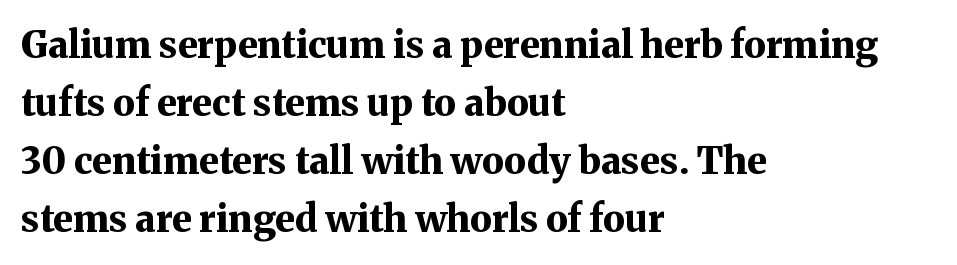
The image shows 37 px bold serif type, upright; set left-aligned, normal line spacing (1.57x), normal letter spacing, not underlined; medium stroke contrast and a medium x-height.
